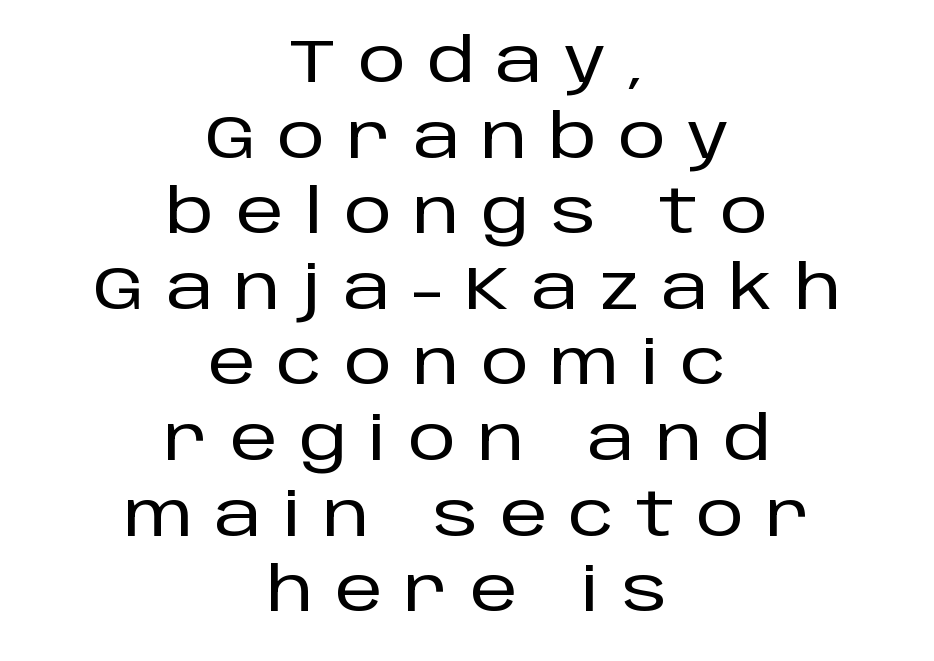
{"serif": "no", "italic": "no", "width": "normal", "stroke_contrast": "low", "x_height": "large", "monospaced": "no", "underline": "no", "align": "center", "line_spacing": "normal", "line_spacing_ratio": 1.26, "letter_spacing": "wide", "letter_spacing_em": 0.36, "glyph_px": 60}
